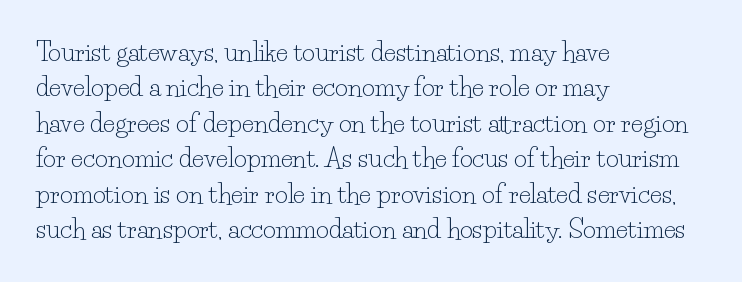
Plain, unruled lines of type. Is the type heavy? It reads as light-to-regular instead. Interline gaps are of average width in this sample. In terms of posture, this sample is upright. These lines are set flush left with a ragged right edge. Nothing unusual about the tracking: characters are spaced as the font intends.
